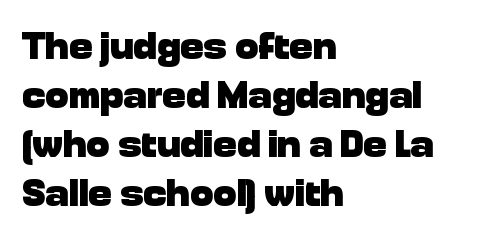
{"serif": "no", "italic": "no", "bold": "yes", "weight": "heavy", "width": "normal", "stroke_contrast": "low", "x_height": "medium", "monospaced": "no", "underline": "no", "align": "left", "line_spacing": "normal", "line_spacing_ratio": 1.26, "letter_spacing": "normal", "letter_spacing_em": 0.0, "glyph_px": 39}
